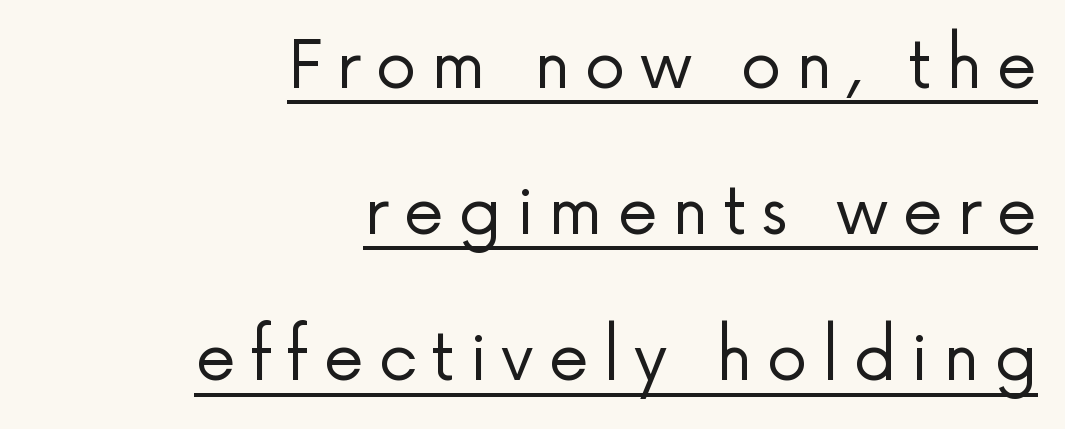
What stands out about the letter spacing? Its width — letters are far apart. Does the lettering tilt? It doesn't — this is upright. Proportional: the letters do not fall into vertical columns. Decoration check: the copy is underlined. Letters have the restrained weight of plain body copy at most.
